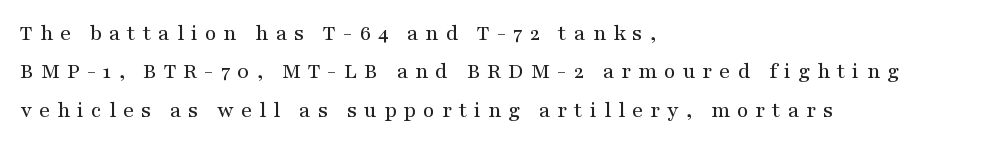
Does the copy run flush right? No — it runs flush left. The area under the type is left untouched. This sample uses expanded letter spacing, leaving extra air between glyphs. Every stem runs plumb, perpendicular to the baseline.
